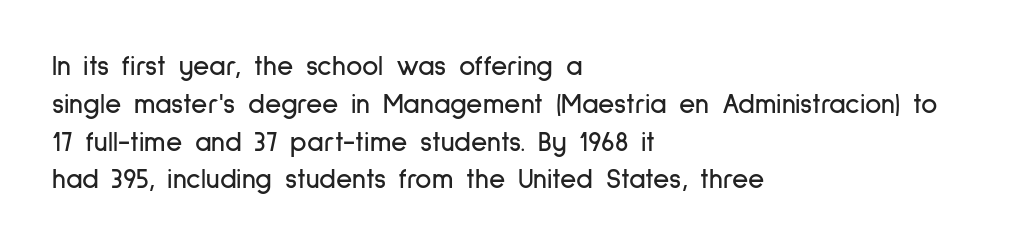
The compositor pushed each line to the left boundary. Upright lettering throughout. Note the varied advance widths — an 'i' is clearly narrower than an 'm'. Glyph-to-glyph distance matches everyday printed text.
